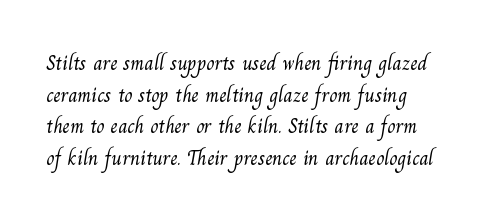
Q: Is the text bold? A: No.
Q: Is the text underlined? A: No.
Q: Is the spacing between letters normal or unusually wide? A: Normal.
Q: Is the spacing between lines tight, normal or loose? A: Normal.
